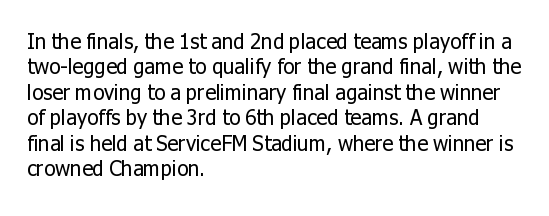
Q: Is the text bold? A: No.
Q: Is the text italic (slanted)? A: No, it is upright.
Q: Is the text underlined? A: No.
Q: How is the paragraph aligned? A: Left-aligned.
Q: Is the spacing between letters normal or unusually wide? A: Normal.
